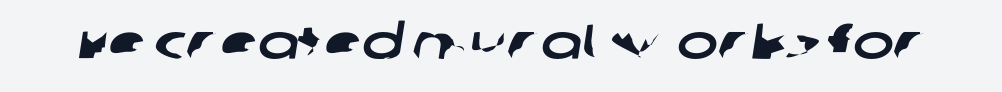
{"serif": "no", "width": "wide", "stroke_contrast": "low", "x_height": "large", "monospaced": "no", "underline": "no", "letter_spacing": "normal", "letter_spacing_em": 0.0, "glyph_px": 49}
